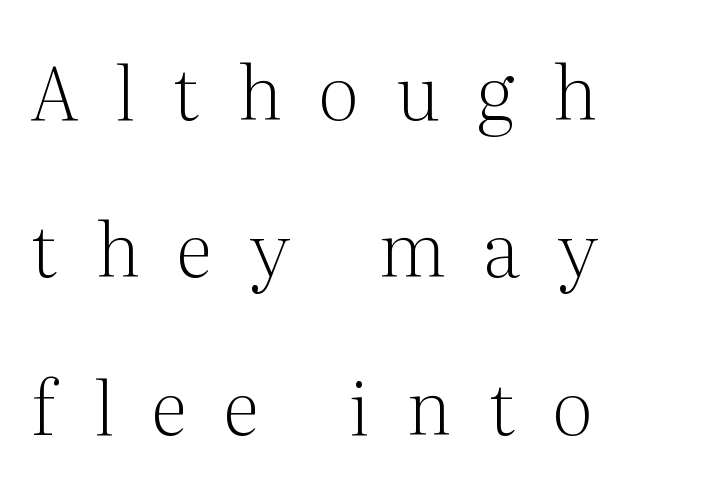
The image shows 75 px light serif type, upright; set left-aligned, loose line spacing (2.1x), unusually wide letter spacing (+0.5 em), not underlined; medium stroke contrast and a medium x-height.
